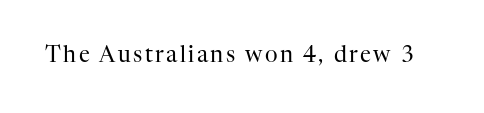
The specimen reads as upright at a glance. The face looks like a standard text weight, possibly lighter. Nobody drew a line under any word here.
